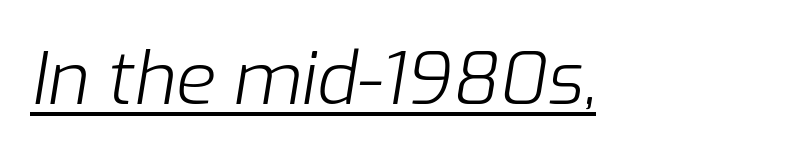
The image shows 73 px light type, italic (leaning right); set normal letter spacing, underlined; low stroke contrast and a medium x-height.
